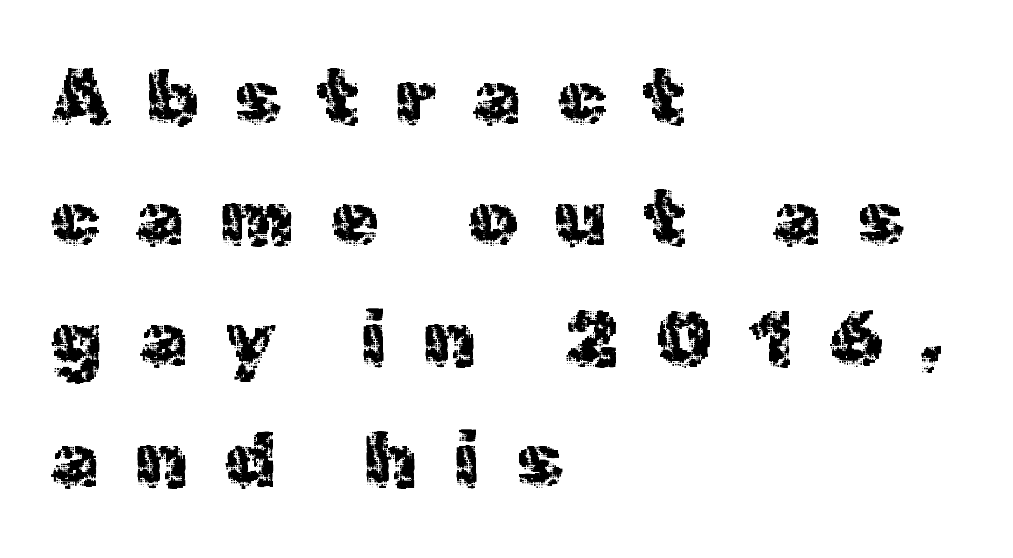
The image shows 78 px sans-serif type, upright; set left-aligned, normal line spacing (1.55x), unusually wide letter spacing (+0.47 em), not underlined; a medium x-height.
